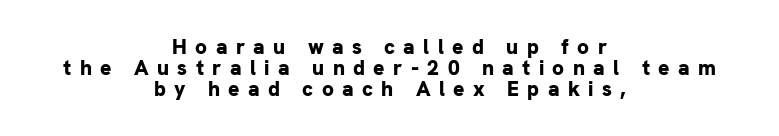
{"italic": "no", "bold": "yes", "underline": "no", "align": "center", "line_spacing": "tight", "line_spacing_ratio": 1.0, "letter_spacing": "wide", "letter_spacing_em": 0.4, "glyph_px": 21}
